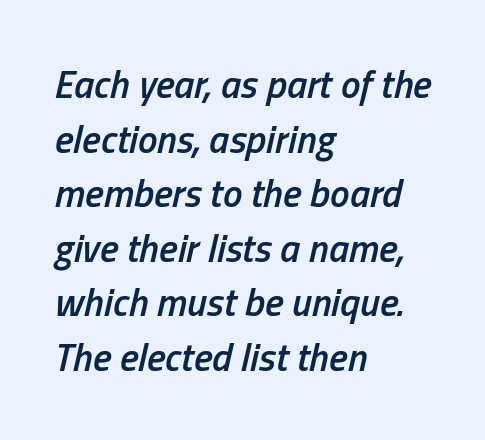
{"italic": "yes", "lean": "right", "slant_degrees": 13, "bold": "semi", "weight": "semibold", "width": "condensed", "stroke_contrast": "low", "x_height": "medium", "monospaced": "no", "underline": "no", "align": "left", "line_spacing": "normal", "line_spacing_ratio": 1.4, "letter_spacing": "normal", "letter_spacing_em": 0.0, "glyph_px": 39}
